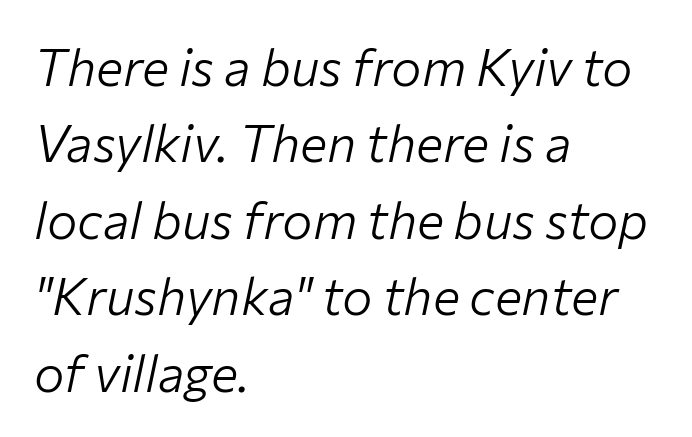
The glyphs are unaccompanied by any horizontal stroke below them. Is this a fixed-width face? No — the glyphs have proportional, varying widths. A quiet, ordinary-to-light weight characterises the typeface. The letters sit at their default tracking, neither squeezed nor spread. How would I describe the line gaps? Plain and ordinary.
